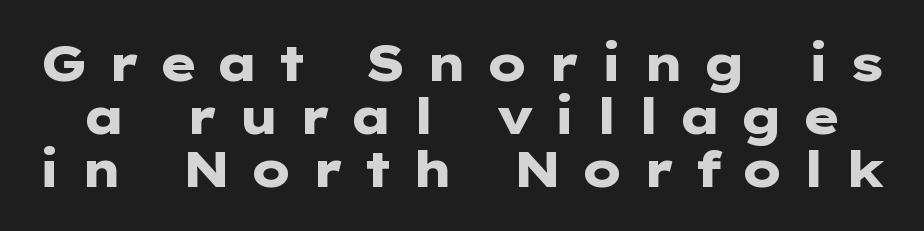
Glance below the letters and you will spot only blank space. You can tell from the bare stems that sans-serif type was used. Each glyph is drawn with heavy, bold strokes. This sample has the flowing, uneven cadence of proportional lettering. Honestly, the rows look squashed on top of each other.
